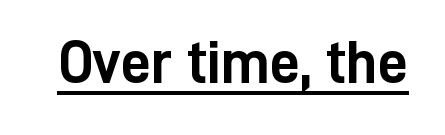
The letters carry no serifs — their stems end cleanly without finishing strokes. You'd pick this weight for a headline — it's a proper bold. Each line of the rendering has a horizontal stroke beneath the glyphs. The lettering stays uniformly vertical, giving the passage a roman look.
